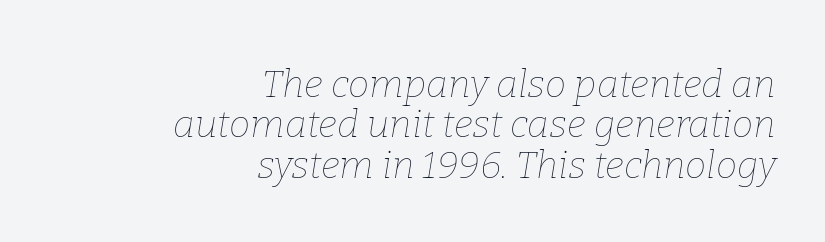
Cramped leading. The letterforms sit at book weight or below. Rendered with sloped, italic letterforms. The face used here is proportionally spaced, like ordinary book or web type.
